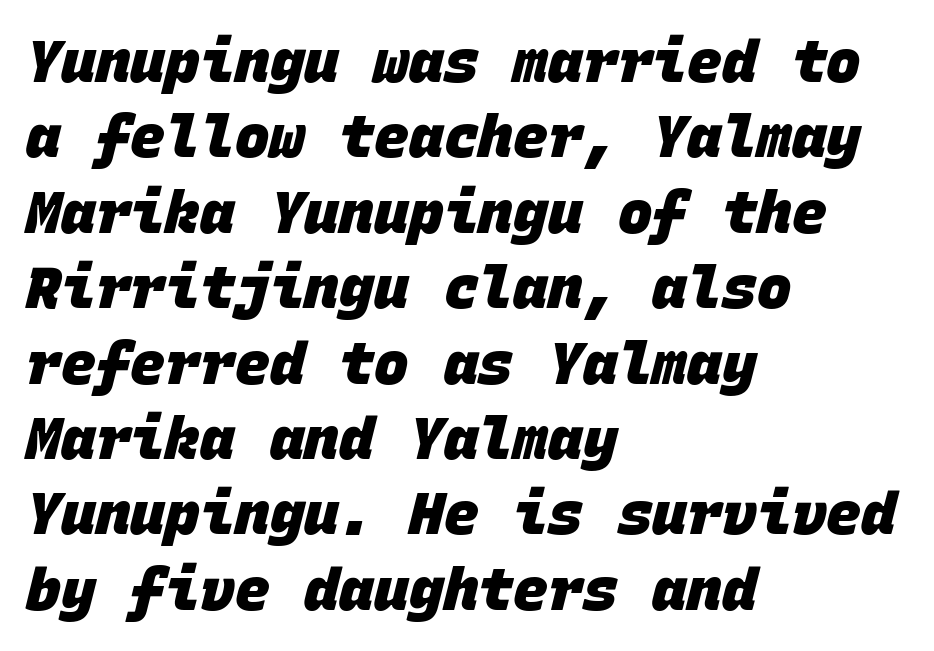
{"serif": "no", "bold": "yes", "weight": "heavy", "width": "normal", "stroke_contrast": "low", "x_height": "large", "monospaced": "yes", "underline": "no", "align": "left", "line_spacing": "normal", "line_spacing_ratio": 1.3, "letter_spacing": "normal", "letter_spacing_em": 0.0, "glyph_px": 58}
